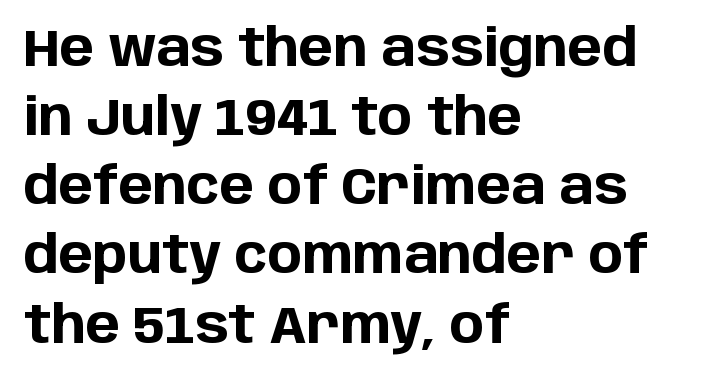
Q: Is the text bold? A: Yes.
Q: Is the text italic (slanted)? A: No, it is upright.
Q: Is the typeface a serif or a sans-serif typeface? A: Sans-serif.
Q: Is the text underlined? A: No.
Q: How is the paragraph aligned? A: Left-aligned.
Q: Is the spacing between letters normal or unusually wide? A: Normal.
Q: Is the spacing between lines tight, normal or loose? A: Normal.
Q: Width (condensed, normal, or wide)? A: Normal.
Q: Stroke contrast? A: Low.
Q: x-height? A: Large.
Q: Monospaced? A: No.
